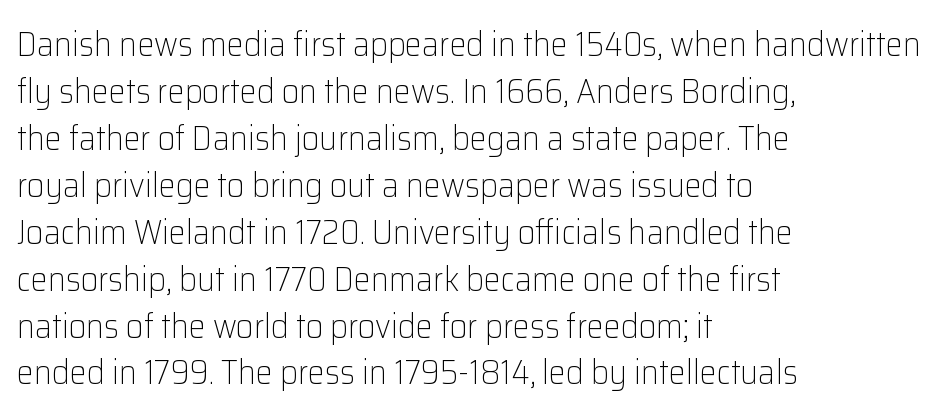
{"serif": "no", "italic": "no", "bold": "no", "weight": "light", "width": "normal", "stroke_contrast": "low", "x_height": "medium", "monospaced": "no", "underline": "no", "align": "left", "line_spacing": "normal", "line_spacing_ratio": 1.38, "letter_spacing": "normal", "letter_spacing_em": 0.0, "glyph_px": 34}
